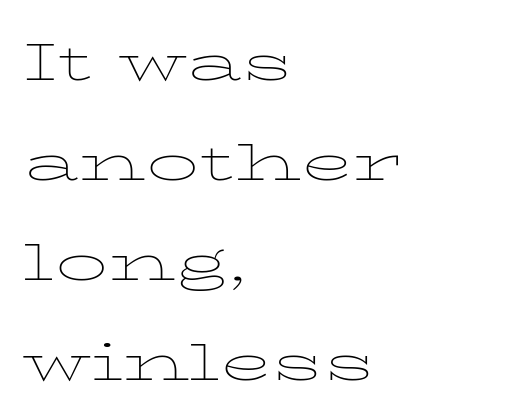
This rendering features lettering with no underline. Reading down the block, your eye returns to a fixed left position each line. Quick note: not italic, upright. Proportional: the letters do not fall into vertical columns. The type is set solid horizontally, with unmodified tracking. Summary of vertical rhythm: regular, with standard interline spacing.
